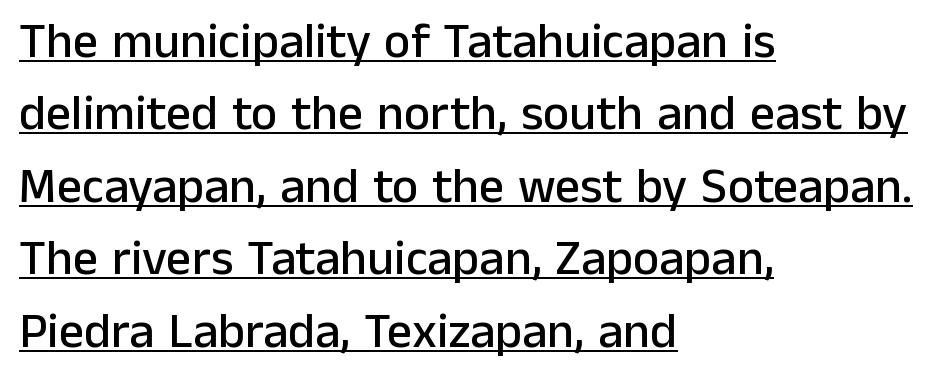
The image shows 50 px sans-serif type, upright; set left-aligned, normal line spacing (1.45x), normal letter spacing, underlined; low stroke contrast and a medium x-height.
